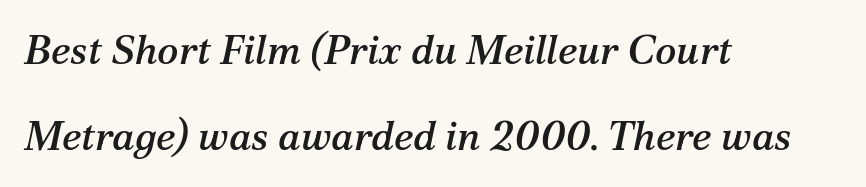
{"serif": "yes", "italic": "yes", "lean": "right", "slant_degrees": 12, "width": "normal", "stroke_contrast": "medium", "x_height": "medium", "monospaced": "no", "underline": "no", "align": "left", "line_spacing": "loose", "line_spacing_ratio": 2.16, "letter_spacing": "normal", "letter_spacing_em": 0.0, "glyph_px": 40}
